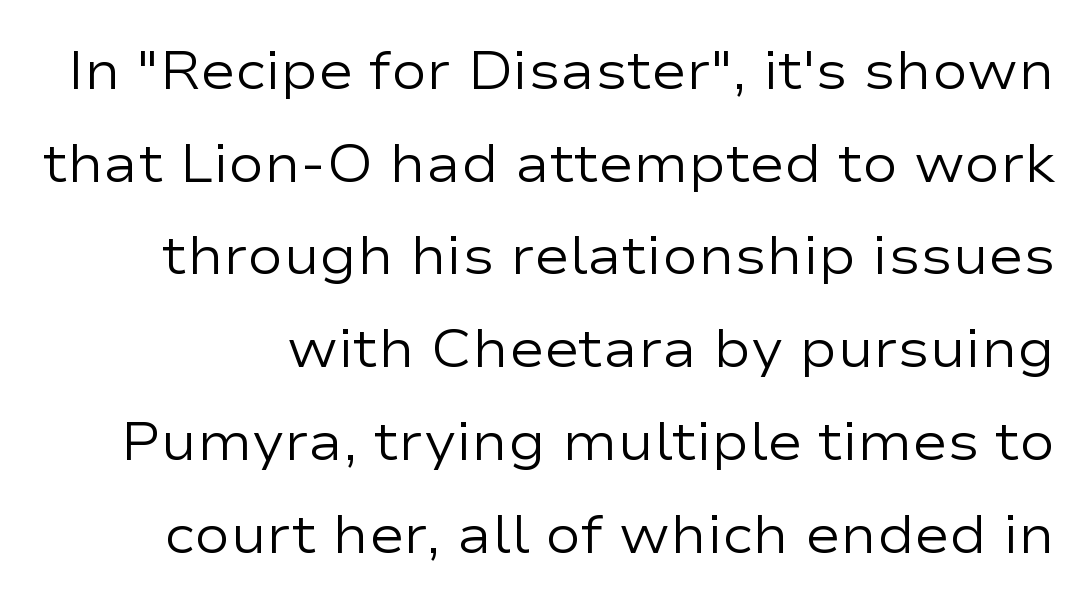
The image shows 53 px regular-weight, wide sans-serif type, upright; set line spacing 1.75x, normal letter spacing, not underlined; low stroke contrast and a medium x-height.
